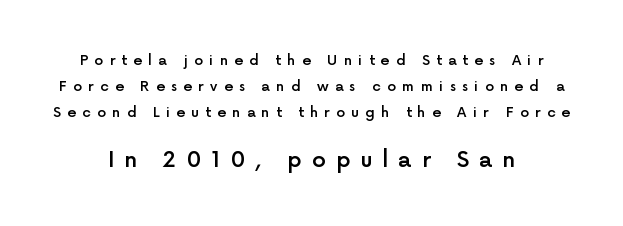
{"italic": "no", "bold": "semi", "underline": "no", "align": "center", "line_spacing_ratio": 1.84, "letter_spacing": "wide", "letter_spacing_em": 0.45, "larger_block": "second", "size_ratio": 1.57, "glyph_px": 22}
